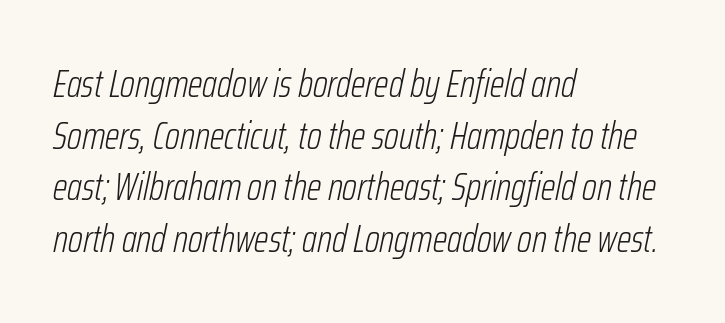
{"italic": "yes", "lean": "right", "slant_degrees": 12, "bold": "no", "weight": "light", "width": "condensed", "stroke_contrast": "low", "x_height": "medium", "monospaced": "no", "underline": "no", "align": "left", "line_spacing": "normal", "line_spacing_ratio": 1.36, "letter_spacing": "normal", "letter_spacing_em": 0.0, "glyph_px": 38}
